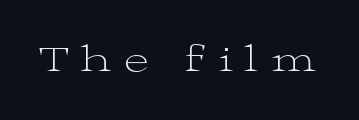
This is serif lettering, the kind often seen in printed books. Does extra space separate the letters? Yes, quite a lot of it. Ordinary non-slanted type is in use. Type without underlining. No chunkiness to these letters — they're not bold. Think of a printed novel: that variable character pitch is what you see here.
